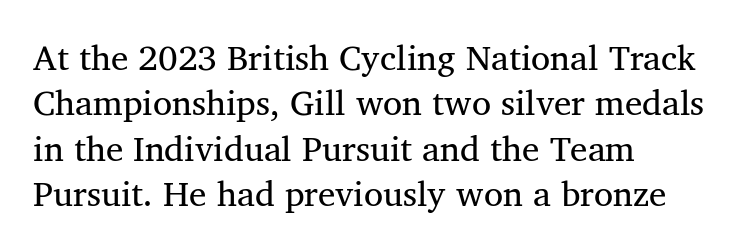
The image shows 35 px regular-weight serif type, upright; set left-aligned, normal line spacing (1.3x), normal letter spacing, not underlined; medium stroke contrast and a medium x-height.
